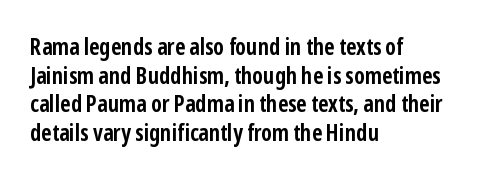
The image shows 23 px bold type, upright; set left-aligned, line spacing 1.24x, normal letter spacing, not underlined.
